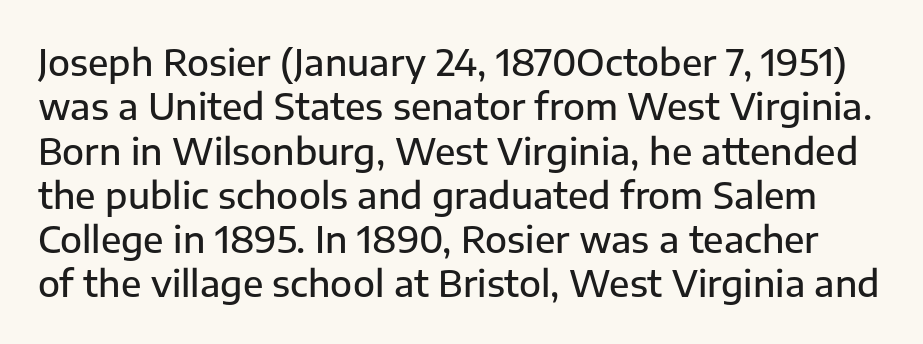
On the weight axis this lands at semibold, roughly 600. Is the letter spacing exaggerated? No — it looks like the ordinary default. These lines were composed using upright roman letters. These lines are rendered in a variable-pitch font. The specimen omits any rule beneath the text block's lines. The face used here is a sans, in the tradition of grotesques and geometrics.
